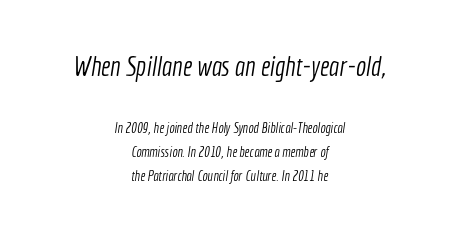
The image shows 27 px text type; set centered, line spacing 1.74x, normal letter spacing, not underlined; the first (top) block is 1.93x larger.
